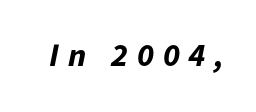
{"italic": "yes", "lean": "right", "slant_degrees": 11, "bold": "yes", "weight": "bold", "width": "normal", "stroke_contrast": "low", "x_height": "medium", "monospaced": "no", "underline": "no", "letter_spacing": "wide", "letter_spacing_em": 0.27, "glyph_px": 33}
